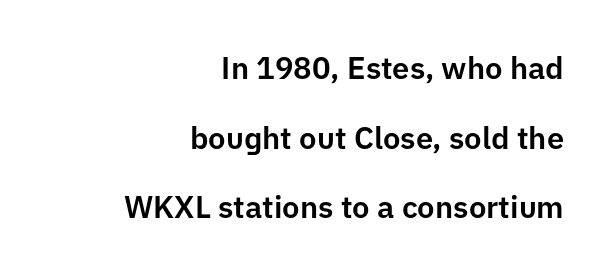
{"serif": "no", "italic": "no", "width": "normal", "stroke_contrast": "low", "x_height": "medium", "monospaced": "no", "underline": "no", "align": "right", "line_spacing": "loose", "line_spacing_ratio": 2.25, "letter_spacing": "normal", "letter_spacing_em": 0.0, "glyph_px": 31}
